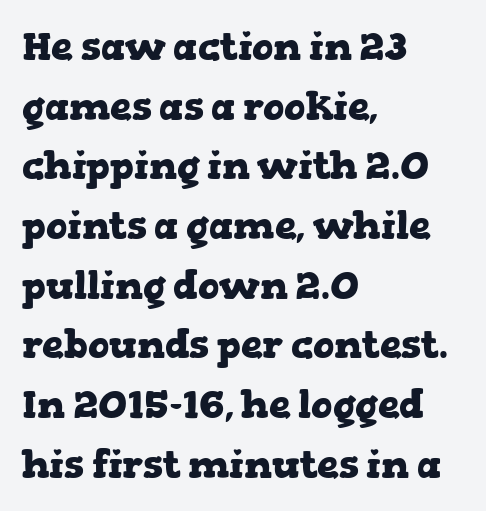
{"serif": "yes", "italic": "no", "bold": "yes", "weight": "heavy", "width": "wide", "stroke_contrast": "low", "x_height": "medium", "monospaced": "no", "underline": "no", "align": "left", "line_spacing": "normal", "line_spacing_ratio": 1.53, "letter_spacing": "normal", "letter_spacing_em": 0.0, "glyph_px": 39}
